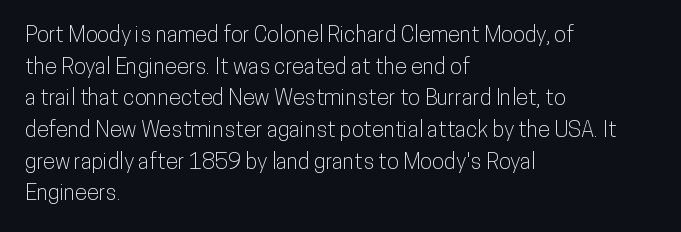
{"italic": "no", "underline": "no", "align": "left", "line_spacing": "normal", "line_spacing_ratio": 1.44, "letter_spacing": "normal", "letter_spacing_em": 0.0, "glyph_px": 22}
